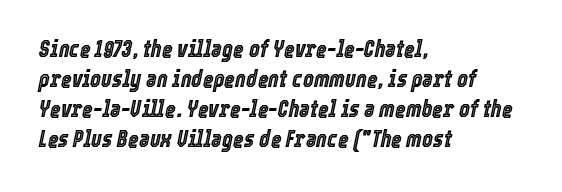
The image shows 23 px text type, italic (leaning right); set left-aligned, normal line spacing (1.31x), normal letter spacing, not underlined.
